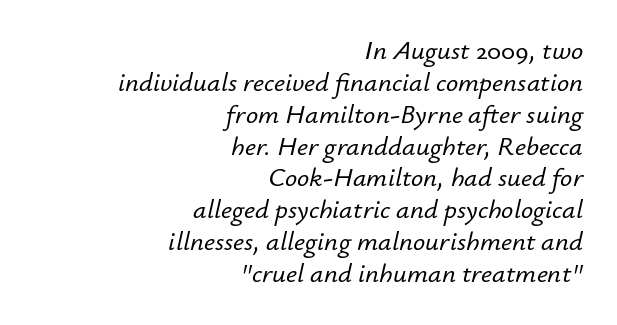
The image shows 27 px text type, italic (leaning right); set right-aligned, line spacing 1.18x, normal letter spacing, not underlined.
